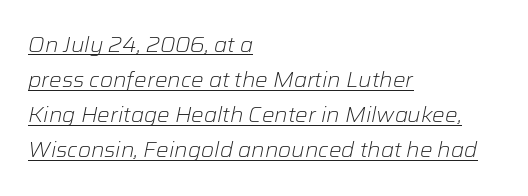
{"italic": "yes", "lean": "right", "slant_degrees": 12, "bold": "no", "underline": "yes", "align": "left", "line_spacing": "normal", "line_spacing_ratio": 1.67, "letter_spacing": "normal", "letter_spacing_em": 0.0, "glyph_px": 21}
